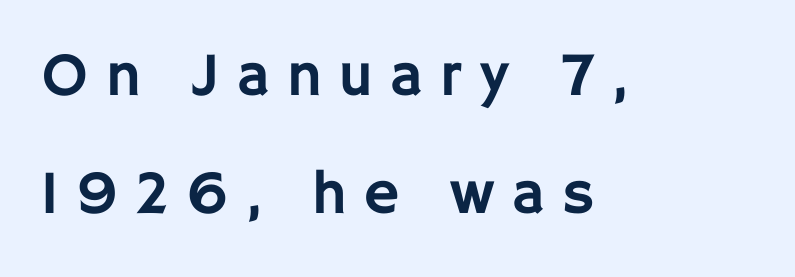
Descenders are the only things crossing below the line. Posture: vertical. Summary of vertical rhythm: relaxed, with wide interline spacing. Typographically, this falls in the sans-serif category. How are the letters spaced? Widely, with obvious added tracking. Varying glyph widths throughout — classic text-font behaviour.
